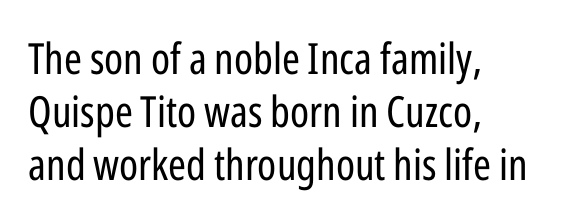
The image shows 43 px regular-weight, condensed sans-serif type, upright; set left-aligned, line spacing 1.23x, normal letter spacing, not underlined; low stroke contrast and a medium x-height.
